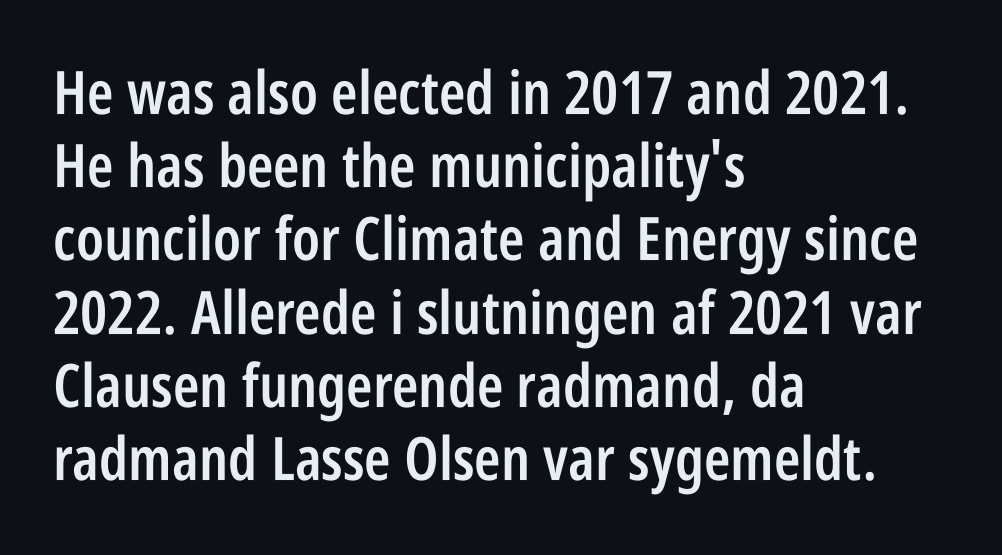
The lettering stays uniformly vertical, giving the passage a roman look. Each letter keeps its own natural width here, so spacing adapts to shape. The designer went with a sans here, leaving each stem footless. Line starts are locked; line ends wander. Anything drawn beneath the words? Only blank space.
